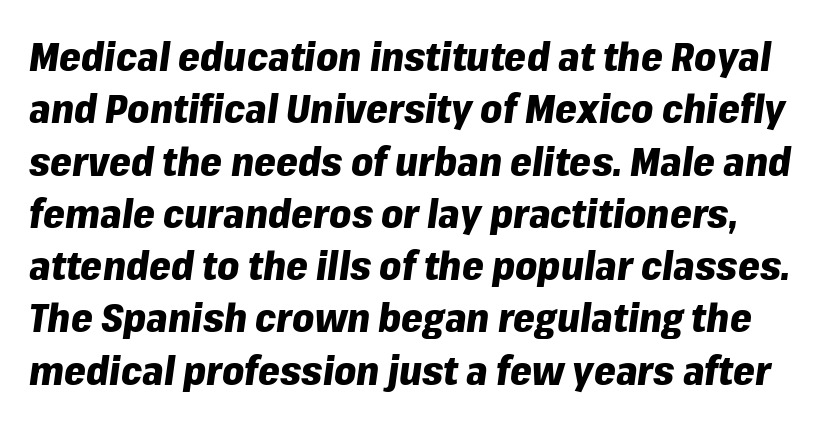
Weight check: bold — yes, fully. The rows are spaced the way most documents space them. The lettering tilts uniformly, giving the passage an italic look. Inter-character spacing is left at the font's built-in metrics.
